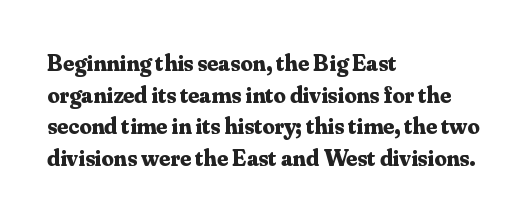
The image shows 24 px bold type, upright; set left-aligned, normal line spacing (1.32x), normal letter spacing, not underlined.
